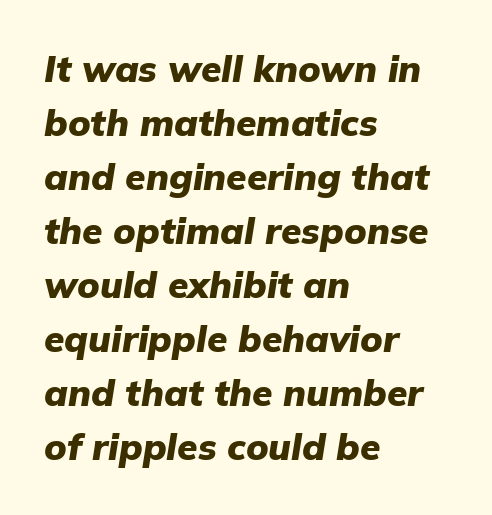
Successive baselines arrive at the customary interval. Would a proofreader flag this as italicized? Yes. Note the varied advance widths — an 'i' is clearly narrower than an 'm'. Nobody touched the tracking dial on this one. The letters are bold, with thick, heavy strokes. Decoration check: the copy has no underline.
